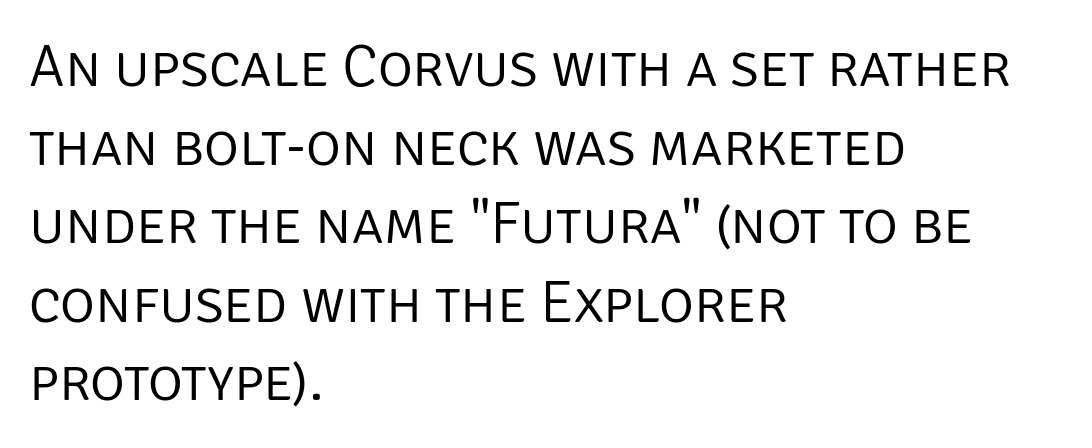
Standard letterfit; no display-style spreading of the glyphs. Does the type have serifs? No, each stem ends abruptly. The passage shown is typed in a proportional face where columns would drift. The typeface has the unassuming heft of standard copy or less.
